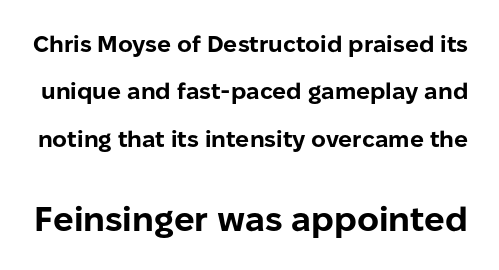
Q: Is the text bold? A: Yes.
Q: Is the text italic (slanted)? A: No, it is upright.
Q: Is the typeface a serif or a sans-serif typeface? A: Sans-serif.
Q: Is the text underlined? A: No.
Q: Is the spacing between letters normal or unusually wide? A: Normal.
Q: Is the spacing between lines tight, normal or loose? A: Loose.
Q: Which block of text is set in a larger size, the first (top) or the second (bottom)? A: The second (bottom) one.
Q: Width (condensed, normal, or wide)? A: Normal.
Q: Stroke contrast? A: Low.
Q: x-height? A: Medium.
Q: Monospaced? A: No.
